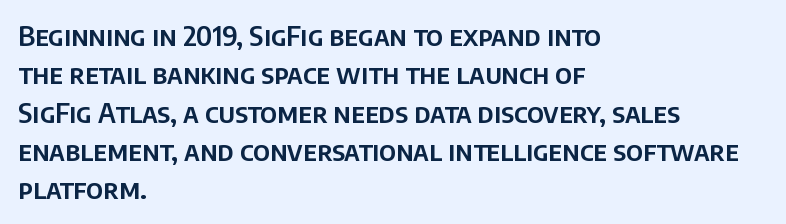
Q: Is the text italic (slanted)? A: No, it is upright.
Q: Is the text underlined? A: No.
Q: How is the paragraph aligned? A: Left-aligned.
Q: Is the spacing between letters normal or unusually wide? A: Normal.
Q: Is the spacing between lines tight, normal or loose? A: Normal.
